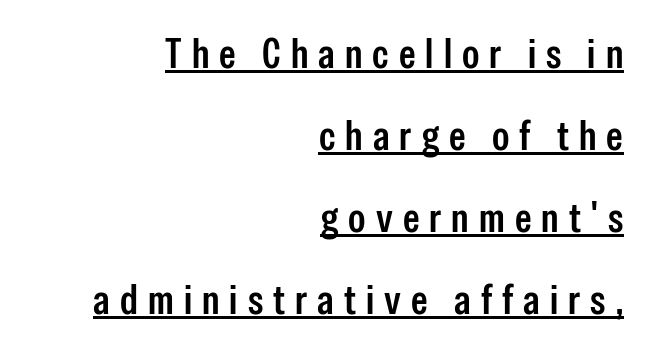
{"serif": "no", "italic": "no", "bold": "semi", "weight": "semibold", "width": "condensed", "stroke_contrast": "low", "x_height": "medium", "monospaced": "no", "underline": "yes", "align": "right", "line_spacing": "loose", "line_spacing_ratio": 1.95, "letter_spacing": "wide", "letter_spacing_em": 0.24, "glyph_px": 42}
